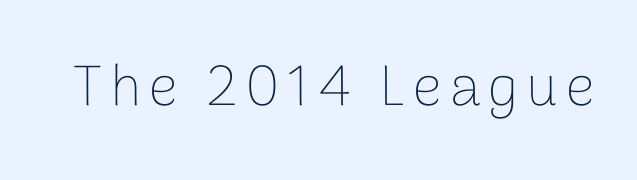
Weight: in the light-to-regular range. Note the varied advance widths — an 'i' is clearly narrower than an 'm'. Notice how the stems are strictly vertical — no italics here. Check under the words: just untouched page. Grotesque or geometric, the face here clearly has no serifs.
